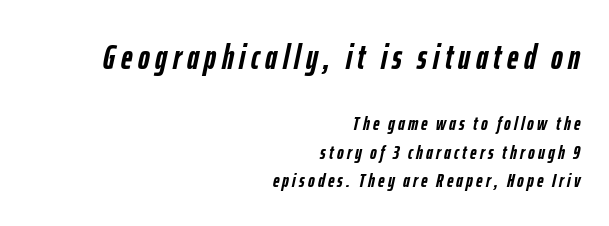
{"italic": "yes", "lean": "right", "slant_degrees": 12, "bold": "yes", "weight": "semibold", "width": "condensed", "stroke_contrast": "low", "x_height": "medium", "monospaced": "no", "underline": "no", "align": "right", "line_spacing": "normal", "line_spacing_ratio": 1.43, "larger_block": "first", "size_ratio": 1.75, "glyph_px": 35}
